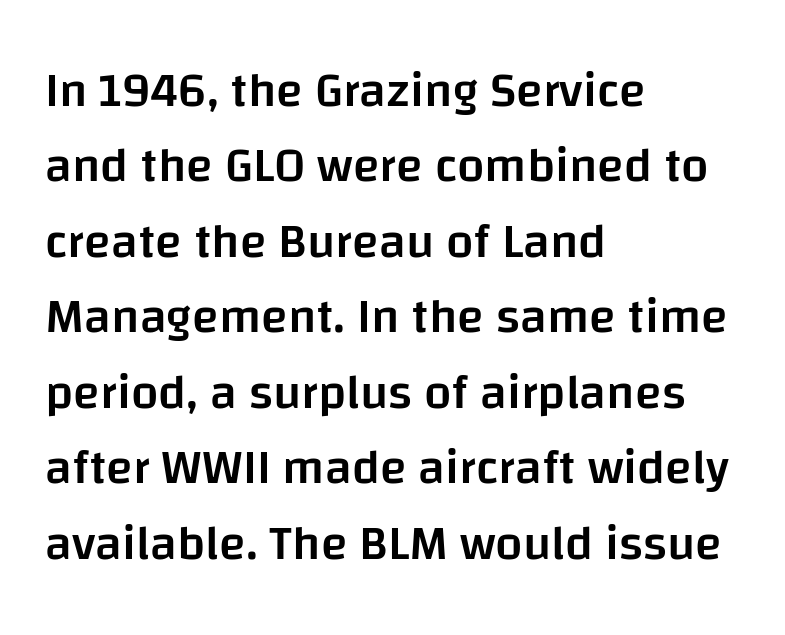
Q: Is the text bold? A: Semi-bold.
Q: Is the text italic (slanted)? A: No, it is upright.
Q: Is the typeface a serif or a sans-serif typeface? A: Sans-serif.
Q: Is the text underlined? A: No.
Q: How is the paragraph aligned? A: Left-aligned.
Q: Is the spacing between letters normal or unusually wide? A: Normal.
Q: Is the spacing between lines tight, normal or loose? A: Normal.
Q: Width (condensed, normal, or wide)? A: Normal.
Q: Stroke contrast? A: Low.
Q: x-height? A: Large.
Q: Monospaced? A: No.
